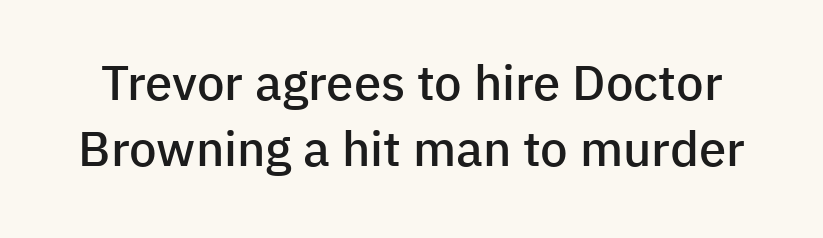
{"serif": "no", "italic": "no", "bold": "semi", "weight": "semibold", "width": "normal", "stroke_contrast": "low", "x_height": "medium", "monospaced": "no", "underline": "no", "line_spacing": "normal", "line_spacing_ratio": 1.34, "letter_spacing": "normal", "letter_spacing_em": 0.0, "glyph_px": 49}
